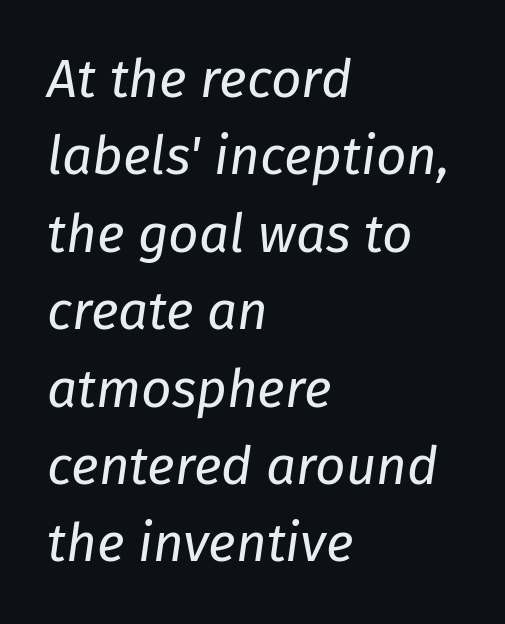
{"italic": "yes", "lean": "right", "slant_degrees": 8, "bold": "no", "weight": "regular", "width": "normal", "stroke_contrast": "low", "x_height": "medium", "monospaced": "no", "underline": "no", "align": "left", "line_spacing": "normal", "line_spacing_ratio": 1.46, "letter_spacing": "normal", "letter_spacing_em": 0.0, "glyph_px": 53}
